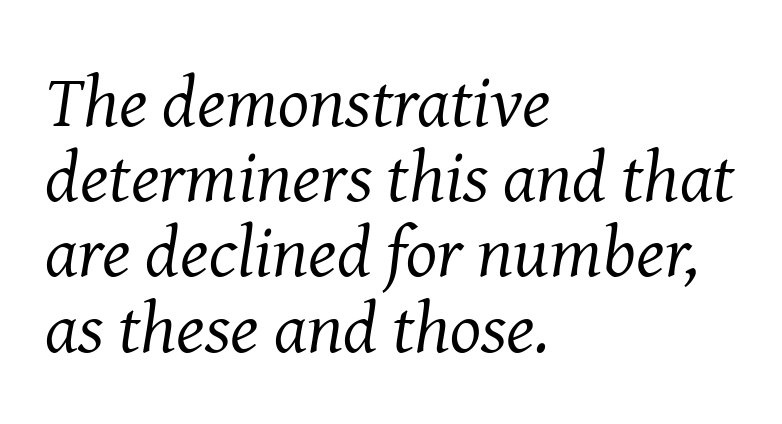
Q: Is the text bold? A: No.
Q: Is the text italic (slanted)? A: Yes, it leans right by about 8 degrees.
Q: Is the typeface a serif or a sans-serif typeface? A: Serif.
Q: Is the text underlined? A: No.
Q: How is the paragraph aligned? A: Left-aligned.
Q: Is the spacing between letters normal or unusually wide? A: Normal.
Q: Is the spacing between lines tight, normal or loose? A: Tight.
Q: Width (condensed, normal, or wide)? A: Normal.
Q: Stroke contrast? A: Medium.
Q: x-height? A: Medium.
Q: Monospaced? A: No.
